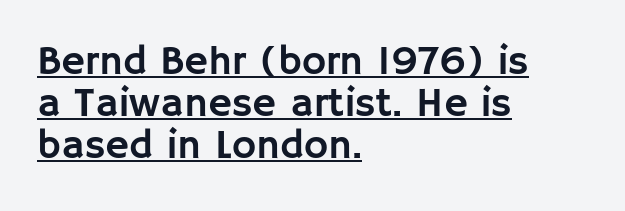
A sans-serif font was chosen for this passage. This block would grow much taller if given ordinary leading; it's compressed now. Glyph-to-glyph distance matches everyday printed text. Italic? Not at all — the glyphs are vertical. Like a heading marked for emphasis, these lines bear an underscore.
